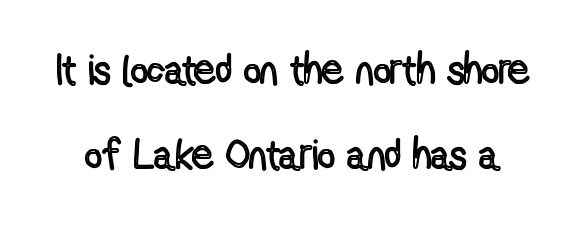
{"italic": "no", "width": "condensed", "x_height": "medium", "monospaced": "no", "underline": "no", "line_spacing": "loose", "line_spacing_ratio": 2.02, "letter_spacing": "normal", "letter_spacing_em": 0.0, "glyph_px": 42}
